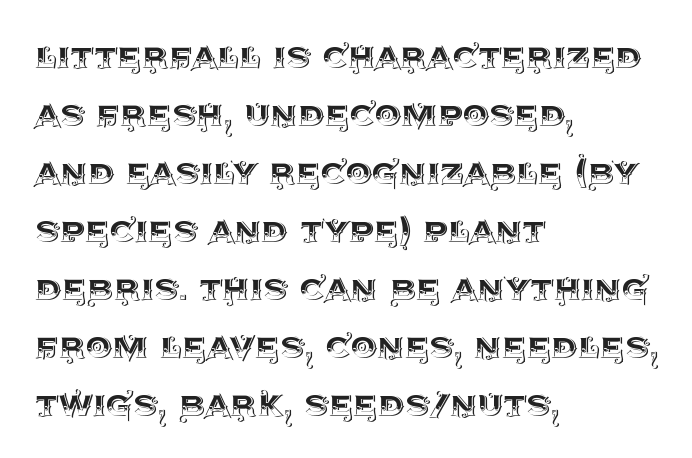
Q: Is the text italic (slanted)? A: No, it is upright.
Q: Is the text underlined? A: No.
Q: How is the paragraph aligned? A: Left-aligned.
Q: Is the spacing between letters normal or unusually wide? A: Normal.
Q: Is the spacing between lines tight, normal or loose? A: Normal.
Q: Width (condensed, normal, or wide)? A: Normal.
Q: x-height? A: Large.
Q: Monospaced? A: No.
